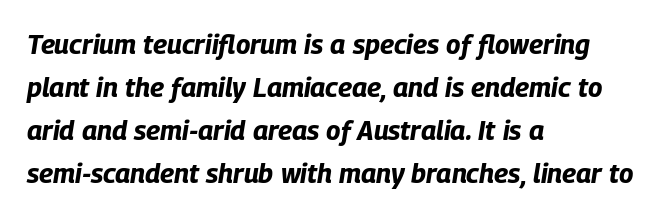
{"italic": "yes", "lean": "right", "slant_degrees": 9, "bold": "yes", "underline": "no", "align": "left", "line_spacing": "normal", "line_spacing_ratio": 1.59, "letter_spacing": "normal", "letter_spacing_em": 0.0, "glyph_px": 27}
